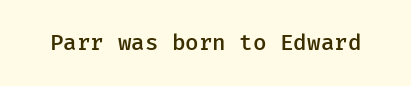
The image shows 22 px text type, upright; set normal letter spacing, not underlined.
